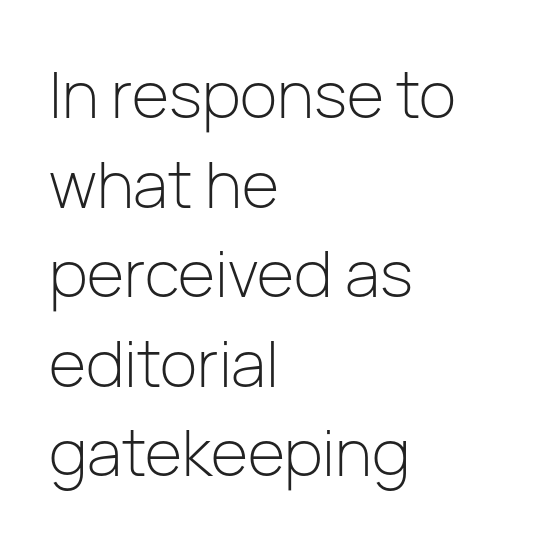
Q: Is the text bold? A: No.
Q: Is the text italic (slanted)? A: No, it is upright.
Q: Is the typeface a serif or a sans-serif typeface? A: Sans-serif.
Q: Is the text underlined? A: No.
Q: How is the paragraph aligned? A: Left-aligned.
Q: Is the spacing between letters normal or unusually wide? A: Normal.
Q: Is the spacing between lines tight, normal or loose? A: Normal.
Q: Width (condensed, normal, or wide)? A: Normal.
Q: Stroke contrast? A: Low.
Q: x-height? A: Medium.
Q: Monospaced? A: No.
